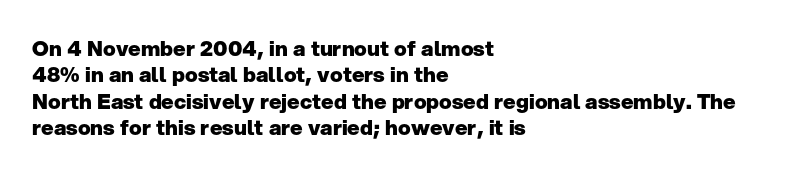
{"italic": "no", "bold": "yes", "underline": "no", "align": "left", "line_spacing": "normal", "line_spacing_ratio": 1.26, "letter_spacing": "normal", "letter_spacing_em": 0.0, "glyph_px": 21}
